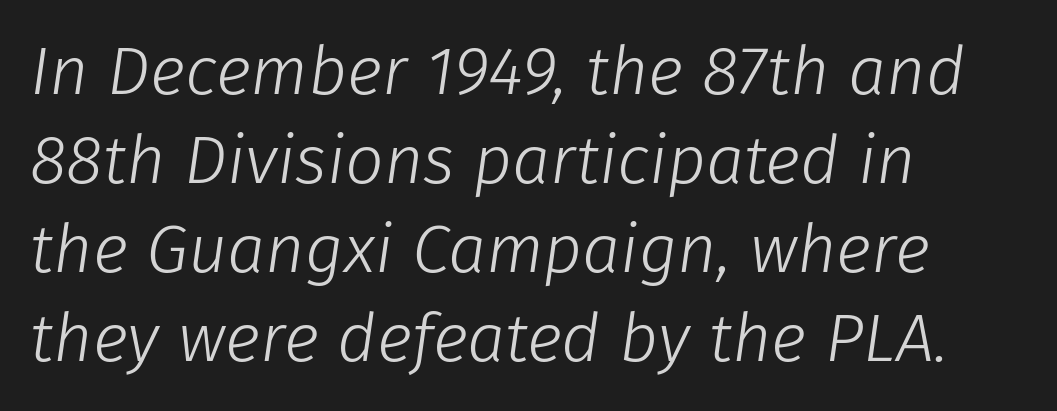
Normally led — the rows are evenly, conventionally spaced. The font sits on the lighter half of the weight spectrum, regular included. The text block is weighted toward the left margin, trailing off unevenly rightward. The passage shown is typed in a proportional face where columns would drift. You can tell it's italic because the verticals aren't actually vertical.
